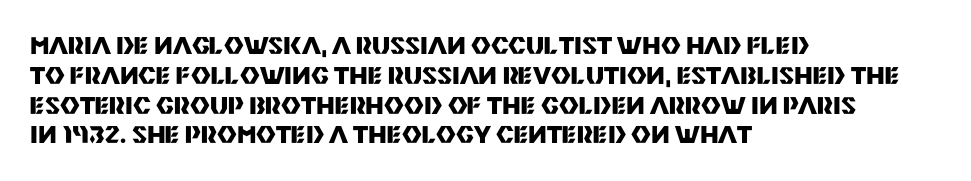
{"italic": "no", "bold": "yes", "underline": "no", "align": "left", "line_spacing_ratio": 1.24, "letter_spacing": "normal", "letter_spacing_em": 0.0, "glyph_px": 24}
